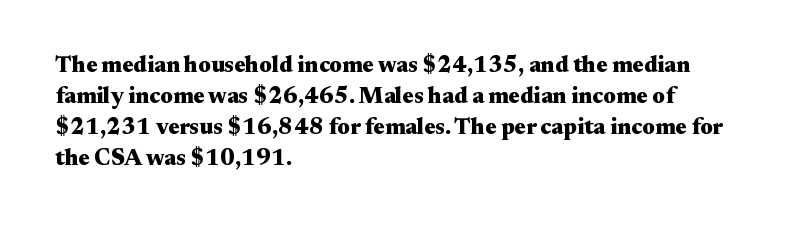
{"italic": "no", "bold": "yes", "underline": "no", "align": "left", "line_spacing": "normal", "line_spacing_ratio": 1.35, "letter_spacing": "normal", "letter_spacing_em": 0.0, "glyph_px": 23}
